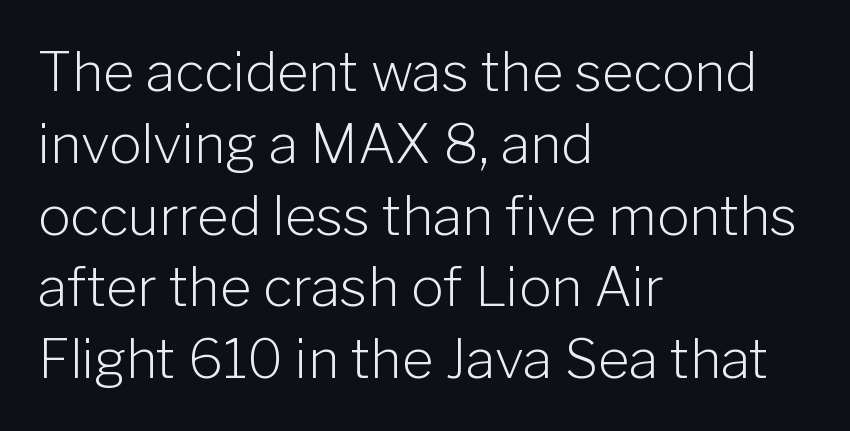
The image shows 54 px light sans-serif type, upright; set left-aligned, normal line spacing (1.33x), normal letter spacing, not underlined; low stroke contrast and a medium x-height.
